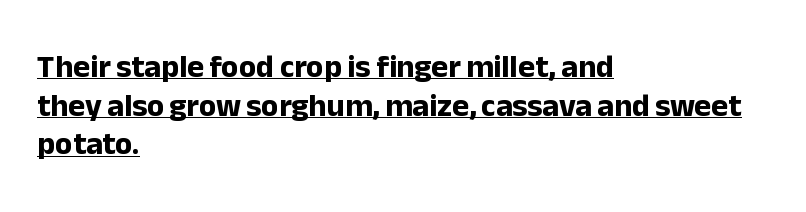
The image shows 32 px bold sans-serif type, upright; set left-aligned, line spacing 1.21x, normal letter spacing, underlined; low stroke contrast and a medium x-height.
